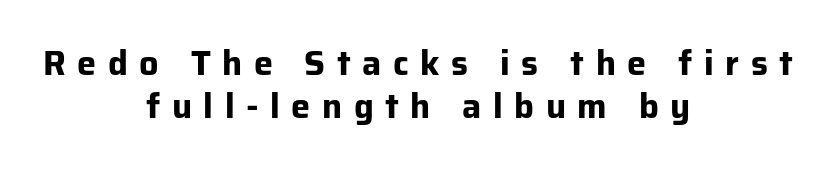
Does the weight exceed regular? Yes, all the way to bold. Regular leading. Note the varied advance widths — an 'i' is clearly narrower than an 'm'. Observe the absence of serifs on each vertical stroke in this sample. The type sits square on the baseline with zero lean. Descenders are the only things crossing below the line.
